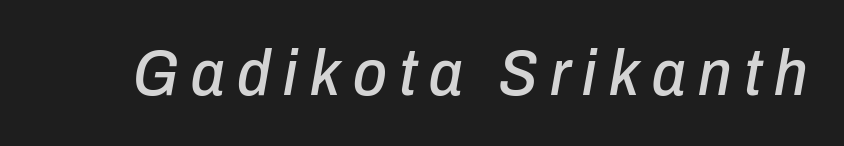
The image shows 65 px condensed type, italic (leaning right); set not underlined; low stroke contrast and a medium x-height.
